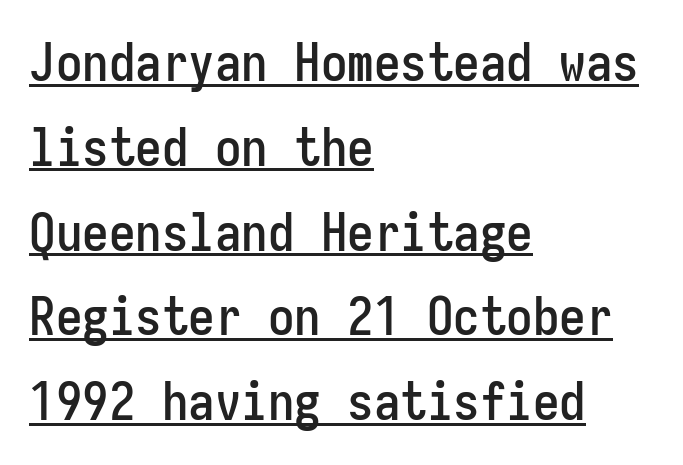
Q: Is the text italic (slanted)? A: No, it is upright.
Q: Is the typeface a serif or a sans-serif typeface? A: Sans-serif.
Q: Is the text underlined? A: Yes.
Q: How is the paragraph aligned? A: Left-aligned.
Q: Is the spacing between letters normal or unusually wide? A: Normal.
Q: Is the spacing between lines tight, normal or loose? A: Normal.
Q: Width (condensed, normal, or wide)? A: Condensed.
Q: Stroke contrast? A: Low.
Q: x-height? A: Medium.
Q: Monospaced? A: Yes.
